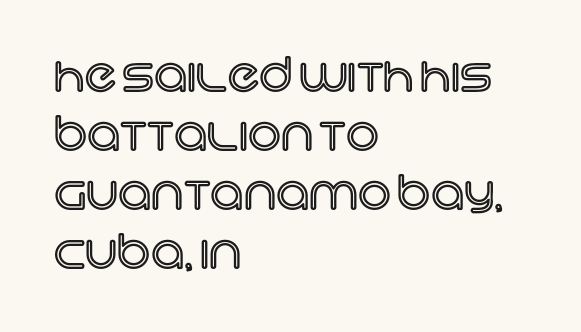
Vertical strokes here are truly vertical. The zone under the glyphs is completely vacant. Spacing verdict: proportional, widths tailored to each character. Honestly, the letter spacing is just normal — you wouldn't notice it. The line-height multiplier appears to be the usual default. Which margin do the lines hug? The left one — the right edge is uneven.
